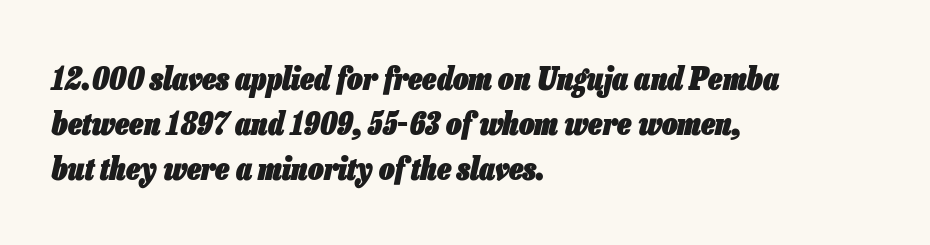
Q: Is the text bold? A: Yes.
Q: Is the text italic (slanted)? A: Yes, it leans right by about 13 degrees.
Q: Is the text underlined? A: No.
Q: How is the paragraph aligned? A: Left-aligned.
Q: Is the spacing between letters normal or unusually wide? A: Normal.
Q: Is the spacing between lines tight, normal or loose? A: Normal.
Q: Width (condensed, normal, or wide)? A: Condensed.
Q: Stroke contrast? A: Low.
Q: x-height? A: Medium.
Q: Monospaced? A: No.
